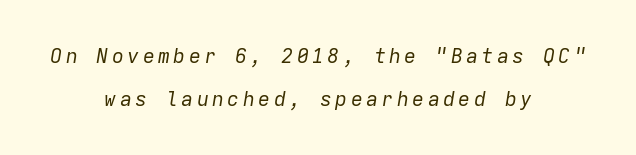
No heavy texture on the line: the type isn't bold. Emphasis-style slanted type is in use. How would I describe the line gaps? Wide and relaxed. Letters rest on an invisible, unmarked baseline.
